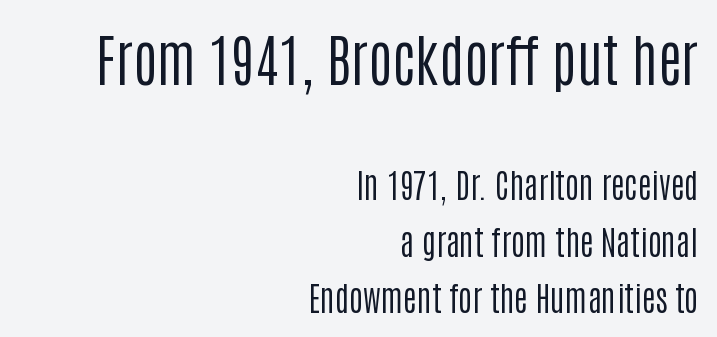
Q: Is the text bold? A: No.
Q: Is the text italic (slanted)? A: No, it is upright.
Q: Is the typeface a serif or a sans-serif typeface? A: Sans-serif.
Q: Is the text underlined? A: No.
Q: How is the paragraph aligned? A: Right-aligned.
Q: Is the spacing between letters normal or unusually wide? A: Normal.
Q: Is the spacing between lines tight, normal or loose? A: Normal.
Q: Which block of text is set in a larger size, the first (top) or the second (bottom)? A: The first (top) one.
Q: Width (condensed, normal, or wide)? A: Condensed.
Q: Stroke contrast? A: Low.
Q: x-height? A: Large.
Q: Monospaced? A: No.
